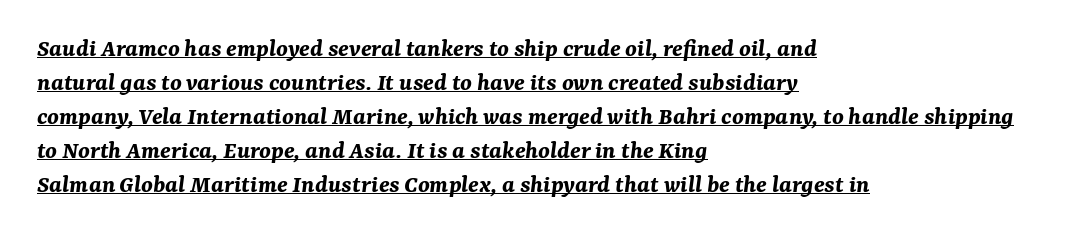
Q: Is the text bold? A: Yes.
Q: Is the text italic (slanted)? A: Yes, it leans right by about 7 degrees.
Q: Is the text underlined? A: Yes.
Q: How is the paragraph aligned? A: Left-aligned.
Q: Is the spacing between letters normal or unusually wide? A: Normal.
Q: Is the spacing between lines tight, normal or loose? A: Normal.
